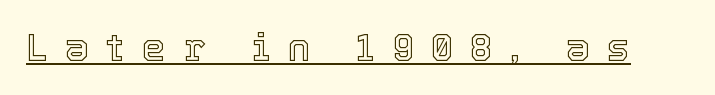
{"italic": "no", "width": "normal", "x_height": "medium", "monospaced": "no", "underline": "yes", "letter_spacing": "wide", "letter_spacing_em": 0.47, "glyph_px": 38}
